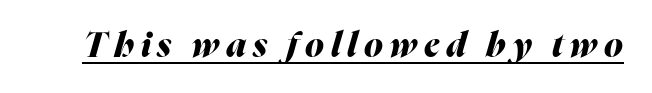
{"italic": "yes", "lean": "right", "slant_degrees": 16, "bold": "yes", "weight": "heavy", "width": "normal", "stroke_contrast": "medium", "x_height": "medium", "monospaced": "no", "underline": "yes", "letter_spacing": "wide", "letter_spacing_em": 0.2, "glyph_px": 34}
